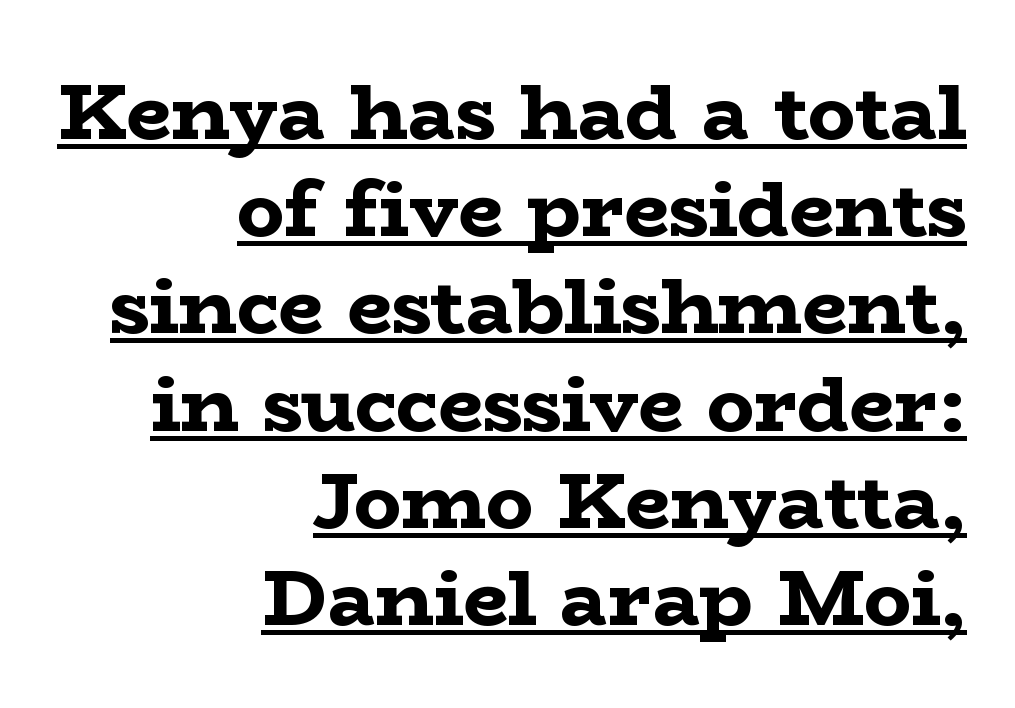
Caption: bold face, heavy strokes. What stands out about the letter spacing? Nothing — it is the standard amount. Emphasis is given by a line drawn under the lettering. Are there feet on the stems? There are — it's a serif.
